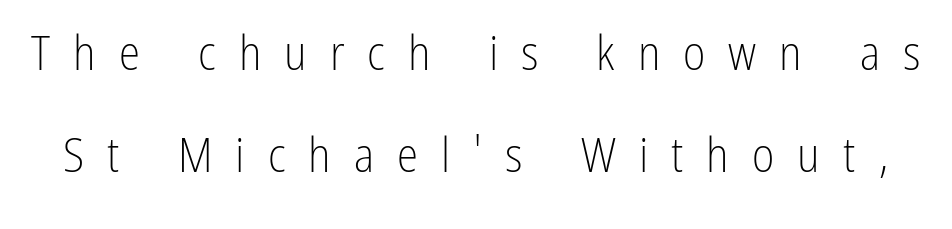
The image shows 48 px light, condensed sans-serif type, upright; set loose line spacing (2.12x), unusually wide letter spacing (+0.48 em), not underlined; low stroke contrast and a medium x-height.
